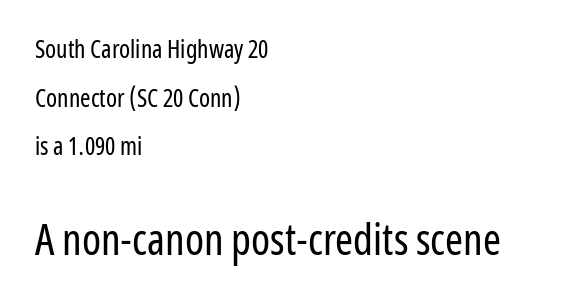
Q: Is the text bold? A: No.
Q: Is the text italic (slanted)? A: No, it is upright.
Q: Is the typeface a serif or a sans-serif typeface? A: Sans-serif.
Q: Is the text underlined? A: No.
Q: How is the paragraph aligned? A: Left-aligned.
Q: Is the spacing between letters normal or unusually wide? A: Normal.
Q: Is the spacing between lines tight, normal or loose? A: Loose.
Q: Which block of text is set in a larger size, the first (top) or the second (bottom)? A: The second (bottom) one.
Q: Width (condensed, normal, or wide)? A: Condensed.
Q: Stroke contrast? A: Low.
Q: x-height? A: Medium.
Q: Monospaced? A: No.
